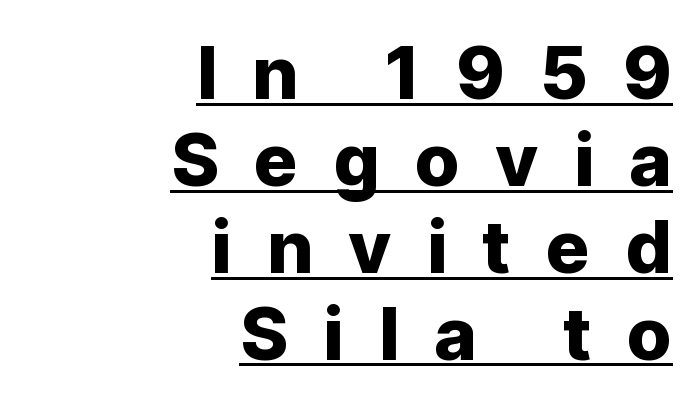
Q: Is the text italic (slanted)? A: No, it is upright.
Q: Is the typeface a serif or a sans-serif typeface? A: Sans-serif.
Q: Is the text underlined? A: Yes.
Q: How is the paragraph aligned? A: Right-aligned.
Q: Is the spacing between letters normal or unusually wide? A: Unusually wide.
Q: Width (condensed, normal, or wide)? A: Normal.
Q: Stroke contrast? A: Low.
Q: x-height? A: Medium.
Q: Monospaced? A: No.
